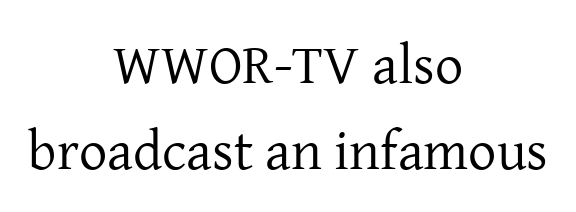
{"serif": "yes", "italic": "no", "bold": "no", "weight": "regular", "width": "normal", "stroke_contrast": "low", "x_height": "medium", "monospaced": "no", "underline": "no", "align": "center", "line_spacing": "normal", "line_spacing_ratio": 1.54, "letter_spacing": "normal", "letter_spacing_em": 0.0, "glyph_px": 56}
